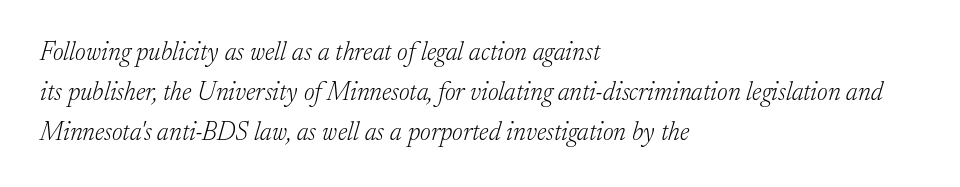
Q: Is the text bold? A: No.
Q: Is the text italic (slanted)? A: Yes, it leans right by about 17 degrees.
Q: Is the text underlined? A: No.
Q: How is the paragraph aligned? A: Left-aligned.
Q: Is the spacing between letters normal or unusually wide? A: Normal.
Q: Is the spacing between lines tight, normal or loose? A: Normal.
